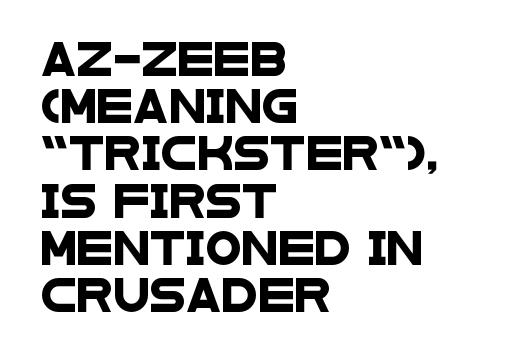
Here the designer chose a conventional face with non-uniform glyph widths. The text was rendered using a sans face with plain stroke endings. A clean baseline with only descenders dipping below it. Is the letter spacing exaggerated? No — it looks like the ordinary default. Notice how the passage keeps a crisp vertical edge on the left only. Reading down the column, the eye jumps a familiar distance to each next line.
